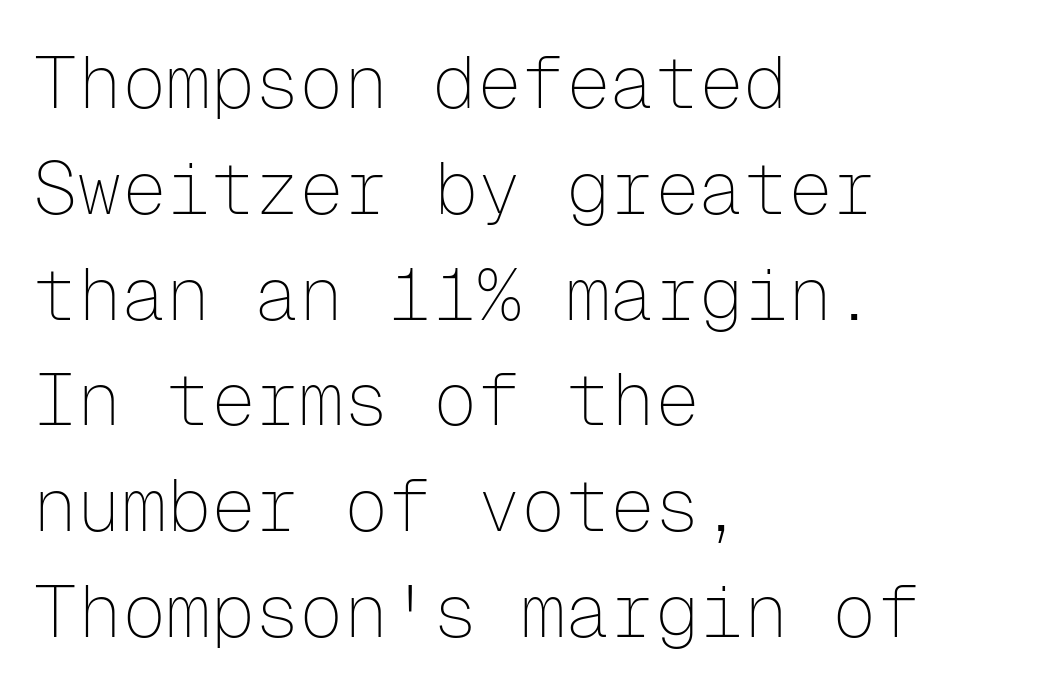
The image shows 74 px thin sans-serif type, upright, monospaced; set left-aligned, normal line spacing (1.43x), normal letter spacing, not underlined; low stroke contrast and a medium x-height.
